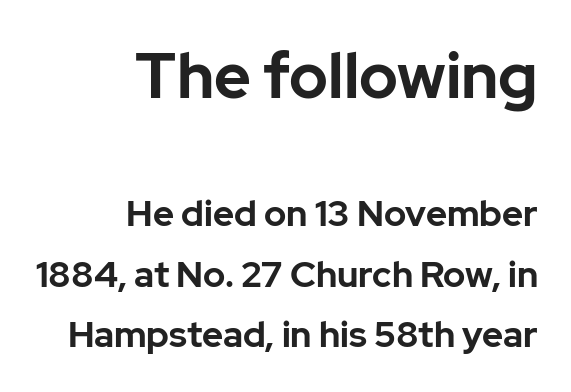
Which margin do the lines hug? The right one — the left edge is uneven. Examine the stroke ends and you'll find no serifs. In terms of leading, this rendering sits right in the middle. Glance below the letters and you will spot only blank space. Proportional: the letters do not fall into vertical columns. Italic? Not at all — the glyphs are vertical.
